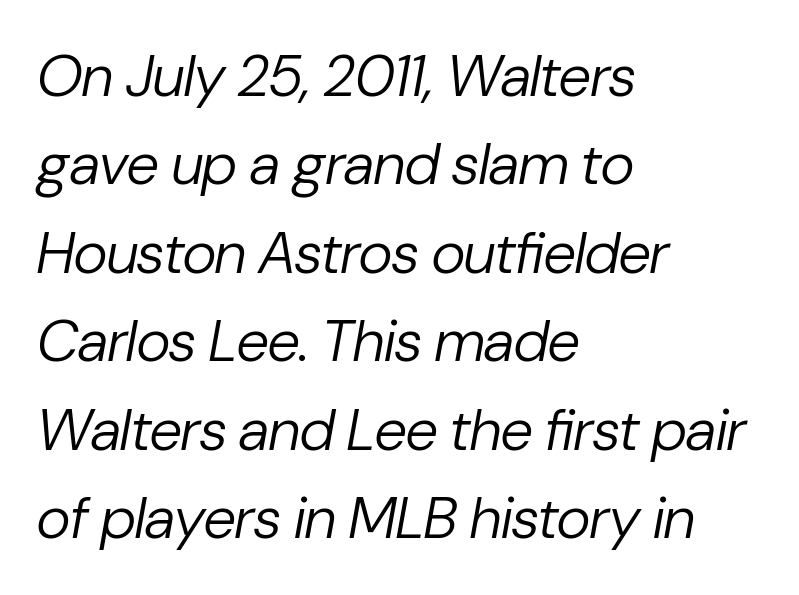
{"italic": "yes", "lean": "right", "slant_degrees": 10, "bold": "no", "weight": "regular", "width": "normal", "stroke_contrast": "low", "x_height": "medium", "monospaced": "no", "underline": "no", "align": "left", "line_spacing": "normal", "line_spacing_ratio": 1.5, "letter_spacing": "normal", "letter_spacing_em": 0.0, "glyph_px": 59}
